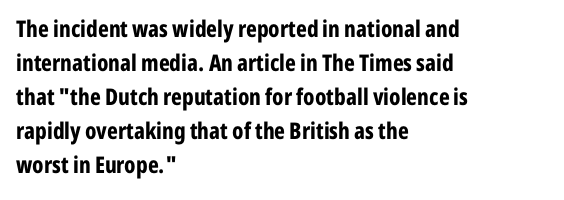
The image shows 23 px bold type, upright; set left-aligned, normal line spacing (1.48x), normal letter spacing, not underlined.
